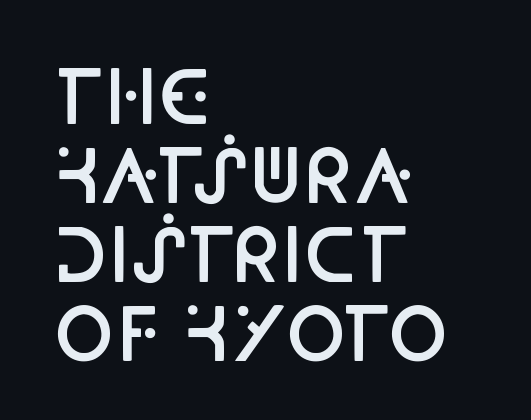
The setting favours the left margin, as ordinary paragraphs usually do. The text was rendered using a sans face with plain stroke endings. Leading is clearly below the norm, producing a dense column. Standard letterfit; no display-style spreading of the glyphs.
